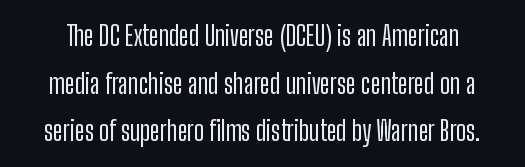
The passage shown is not underscored anywhere. Between one letter and the next there's only the usual sliver of space. You can tell it's not italic because the verticals are truly vertical.
